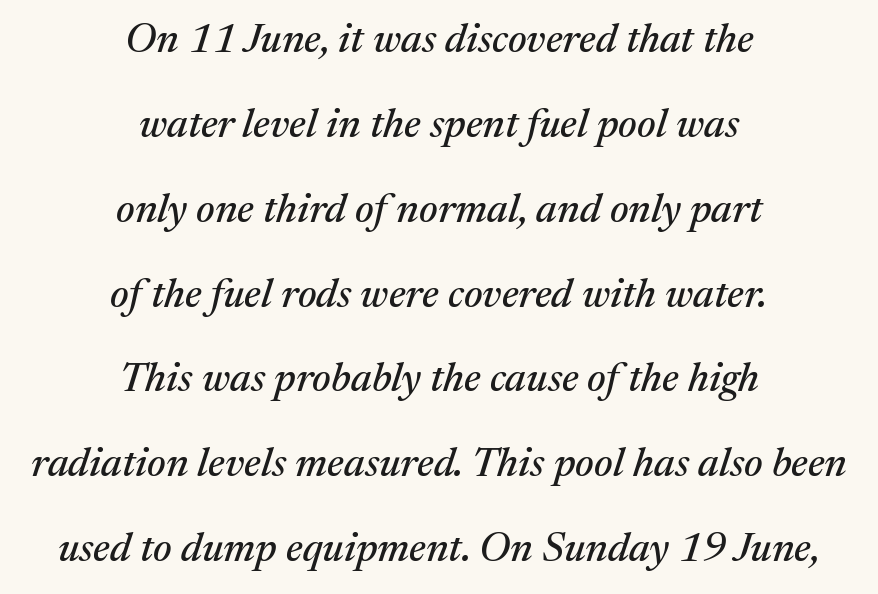
The image shows 41 px serif type, italic (leaning right); set centered, loose line spacing (2.07x), normal letter spacing, not underlined; medium stroke contrast and a medium x-height.
